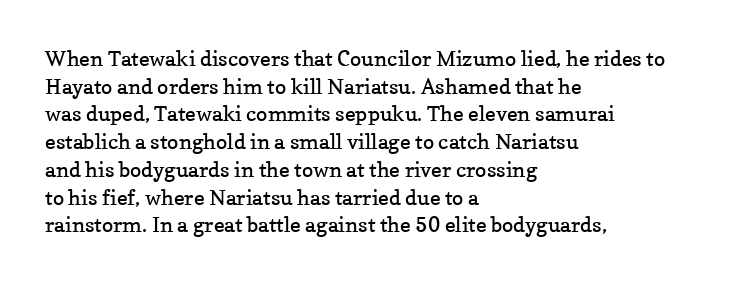
Every stem runs plumb, perpendicular to the baseline. Leftover space on each line is placed entirely after the last word. Check the space under the baseline: it is left empty. This reads as an unemphasized weight, regular at the heaviest. Caption: standard tracking, unaltered.
